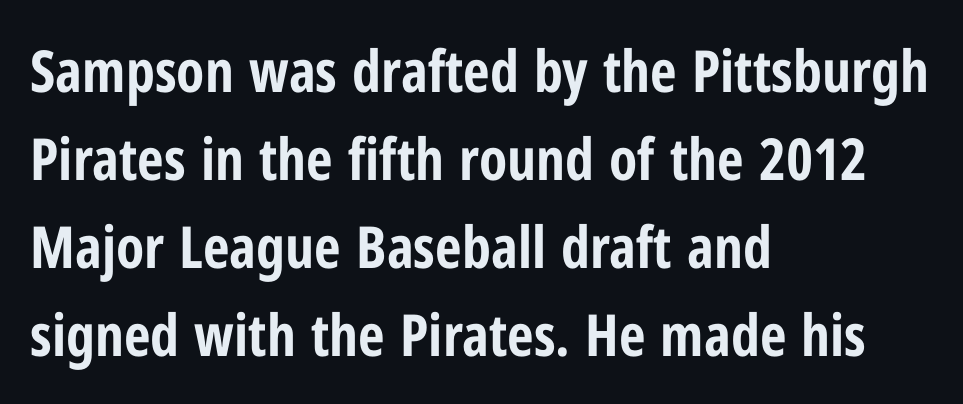
{"serif": "no", "italic": "no", "bold": "yes", "weight": "bold", "width": "condensed", "stroke_contrast": "low", "x_height": "medium", "monospaced": "no", "underline": "no", "align": "left", "line_spacing": "normal", "line_spacing_ratio": 1.52, "letter_spacing": "normal", "letter_spacing_em": 0.0, "glyph_px": 58}
